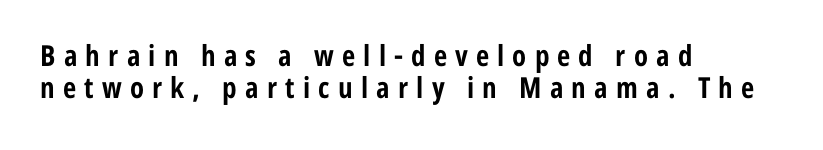
The image shows 29 px bold, condensed sans-serif type, upright; set left-aligned, tight line spacing (1.11x), unusually wide letter spacing (+0.28 em), not underlined; low stroke contrast and a medium x-height.
